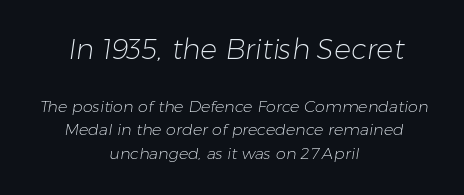
{"serif": "no", "bold": "no", "weight": "light", "width": "normal", "stroke_contrast": "low", "x_height": "medium", "monospaced": "no", "underline": "no", "align": "center", "line_spacing": "normal", "line_spacing_ratio": 1.47, "letter_spacing": "normal", "letter_spacing_em": 0.0, "larger_block": "first", "size_ratio": 1.75, "glyph_px": 28}
